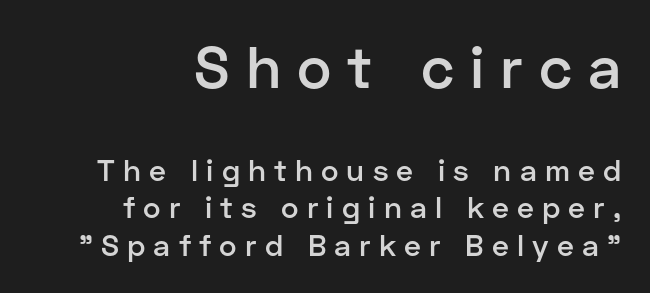
Q: Is the text bold? A: Semi-bold.
Q: Is the text italic (slanted)? A: No, it is upright.
Q: Is the typeface a serif or a sans-serif typeface? A: Sans-serif.
Q: Is the text underlined? A: No.
Q: How is the paragraph aligned? A: Right-aligned.
Q: Is the spacing between letters normal or unusually wide? A: Unusually wide.
Q: Is the spacing between lines tight, normal or loose? A: Normal.
Q: Which block of text is set in a larger size, the first (top) or the second (bottom)? A: The first (top) one.
Q: Width (condensed, normal, or wide)? A: Normal.
Q: Stroke contrast? A: Low.
Q: x-height? A: Medium.
Q: Monospaced? A: No.
